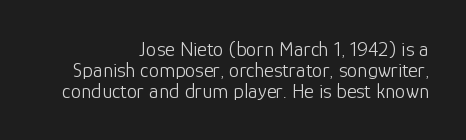
Q: Is the text bold? A: No.
Q: Is the text italic (slanted)? A: No, it is upright.
Q: Is the text underlined? A: No.
Q: How is the paragraph aligned? A: Right-aligned.
Q: Is the spacing between letters normal or unusually wide? A: Normal.
Q: Is the spacing between lines tight, normal or loose? A: Tight.
